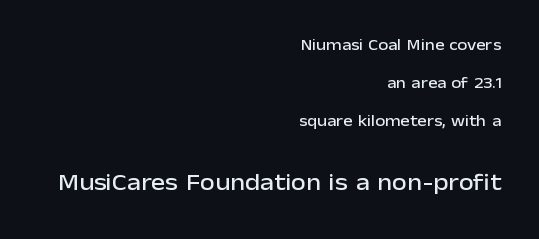
Ascenders rise straight up at ninety degrees. The baseline area is clear. Baseline-to-baseline distance is far greater than the letter height. Horizontal alignment here is rightward, an uncommon choice for prose.
